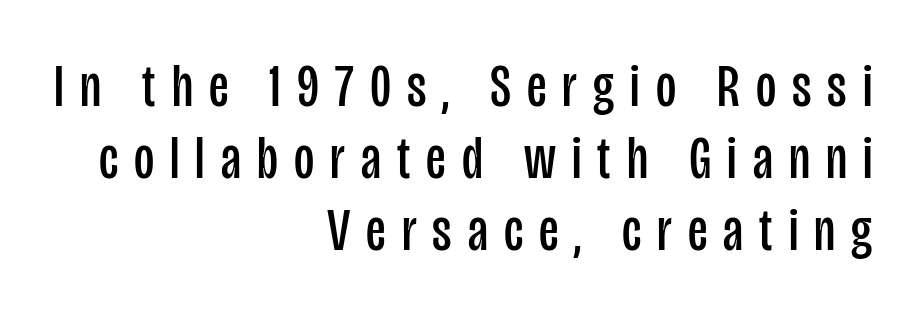
The image shows 62 px regular-weight, condensed sans-serif type, upright; set right-aligned, line spacing 1.16x, unusually wide letter spacing (+0.26 em), not underlined; low stroke contrast and a large x-height.
